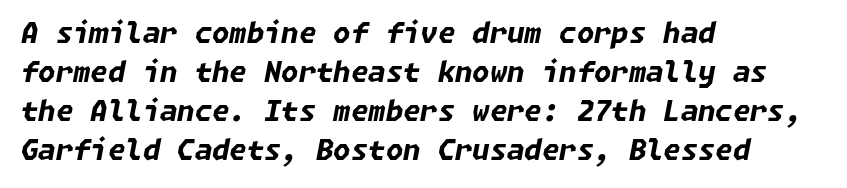
Q: Is the text bold? A: Yes.
Q: Is the text italic (slanted)? A: Yes, it leans right by about 11 degrees.
Q: Is the text underlined? A: No.
Q: How is the paragraph aligned? A: Left-aligned.
Q: Is the spacing between letters normal or unusually wide? A: Normal.
Q: Is the spacing between lines tight, normal or loose? A: Normal.
Q: Width (condensed, normal, or wide)? A: Normal.
Q: Stroke contrast? A: Low.
Q: x-height? A: Medium.
